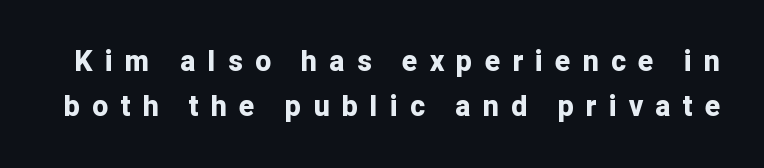
On the weight axis this lands at bold, roughly 700. Type without underlining. The font's upright variant was chosen for this text. Leading matches the norm, producing a regular column.
